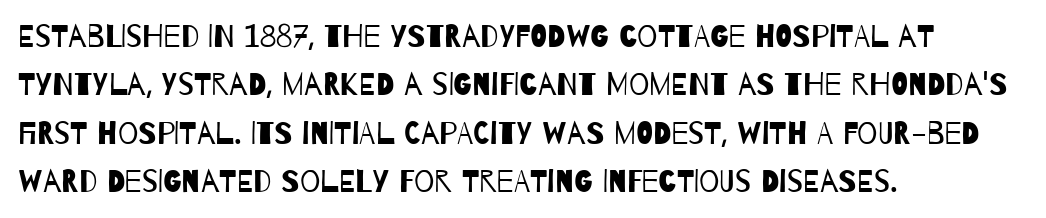
{"serif": "no", "bold": "no", "weight": "regular", "width": "condensed", "stroke_contrast": "low", "x_height": "large", "monospaced": "no", "underline": "no", "align": "left", "line_spacing": "normal", "line_spacing_ratio": 1.51, "letter_spacing": "normal", "letter_spacing_em": 0.0, "glyph_px": 32}
